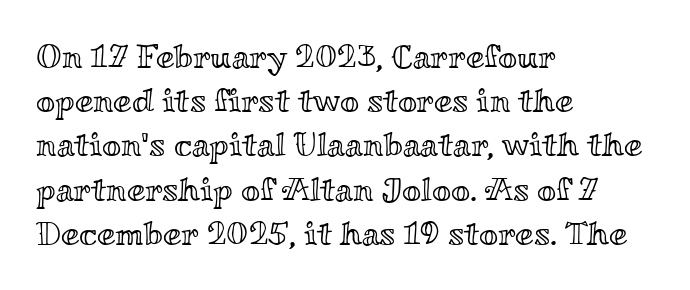
The string is rendered with underlining switched off. Nothing unusual about the tracking: characters are spaced as the font intends. Students, observe: this is what conventionally led text looks like. The letters stand upright; this is a roman face. Is this a fixed-width face? No — the glyphs have proportional, varying widths. Every row of glyphs begins at an identical x-position on the left.
